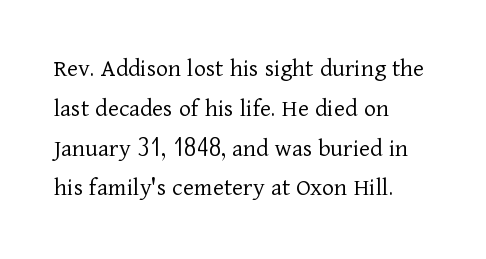
Nobody touched the tracking dial on this one. Line starts are locked; line ends wander. The block of text has a typical density, with ordinary space between rows. The glyphs are unaccompanied by any horizontal stroke below them. Notice how the stems are strictly vertical — no italics here. These glyphs show unthickened strokes, regular width or finer.
